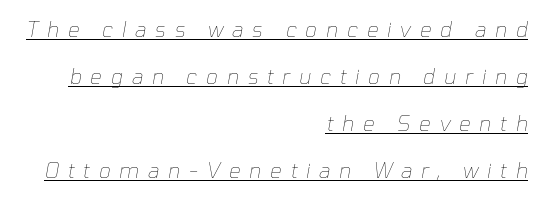
Q: Is the text bold? A: No.
Q: Is the text italic (slanted)? A: Yes, it leans right by about 10 degrees.
Q: Is the text underlined? A: Yes.
Q: How is the paragraph aligned? A: Right-aligned.
Q: Is the spacing between letters normal or unusually wide? A: Unusually wide.
Q: Is the spacing between lines tight, normal or loose? A: Loose.
